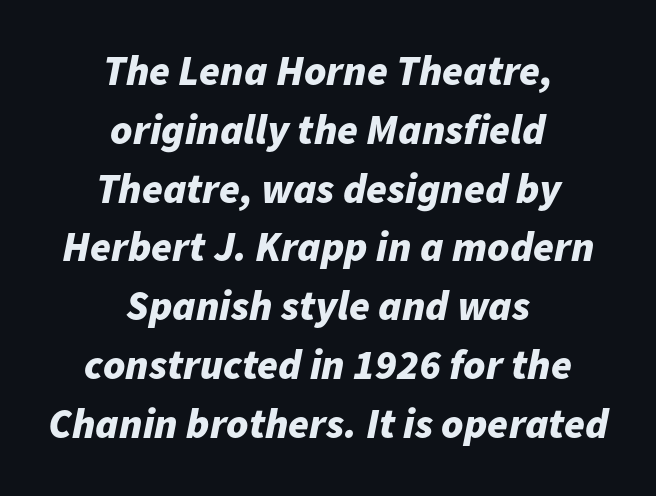
The image shows 42 px bold type, italic (leaning right); set centered, normal line spacing (1.4x), normal letter spacing, not underlined; low stroke contrast and a medium x-height.
